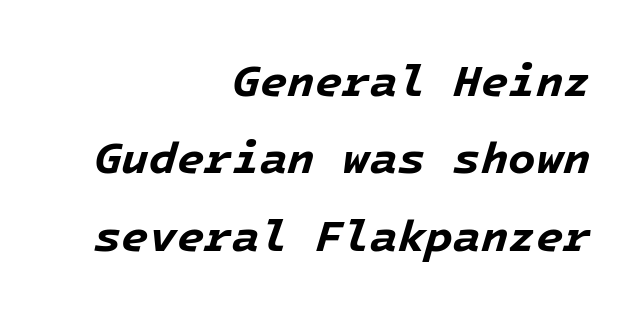
Q: Is the text bold? A: Yes.
Q: Is the text italic (slanted)? A: Yes, it leans right by about 16 degrees.
Q: Is the text underlined? A: No.
Q: How is the paragraph aligned? A: Right-aligned.
Q: Is the spacing between letters normal or unusually wide? A: Normal.
Q: Width (condensed, normal, or wide)? A: Normal.
Q: Stroke contrast? A: Low.
Q: x-height? A: Medium.
